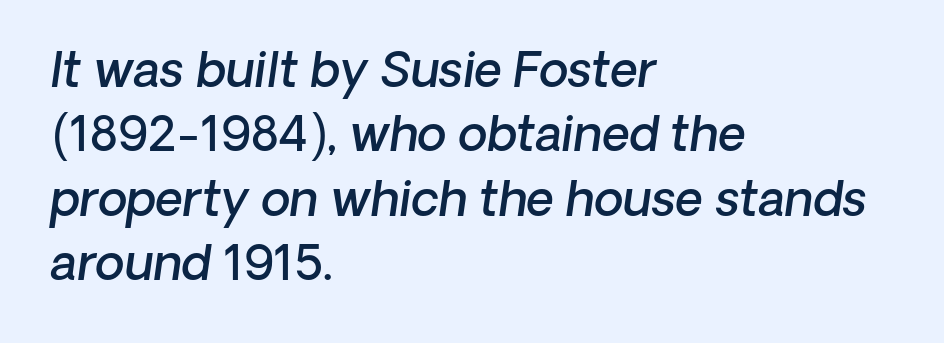
The image shows 48 px semibold sans-serif type; set left-aligned, normal line spacing (1.34x), normal letter spacing, not underlined; low stroke contrast and a medium x-height.
